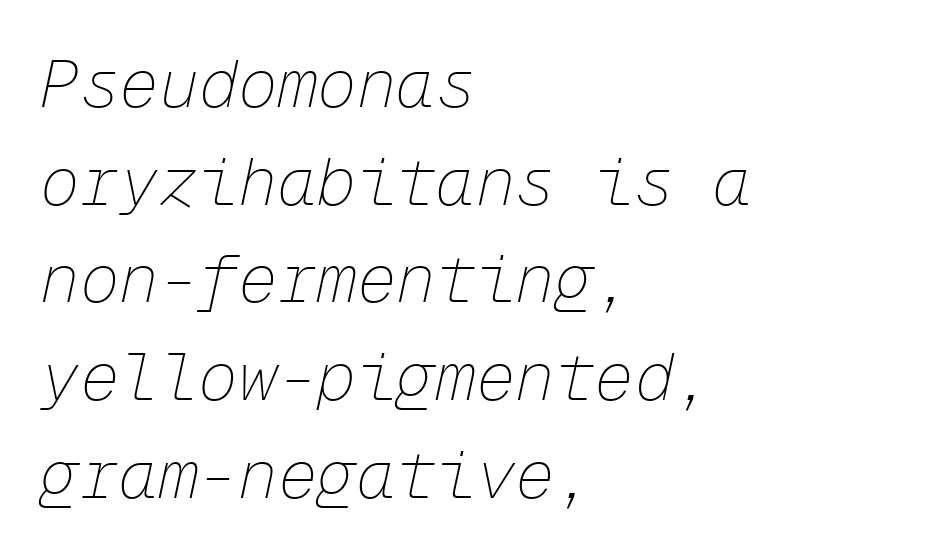
{"italic": "yes", "lean": "right", "slant_degrees": 12, "bold": "no", "weight": "thin", "width": "normal", "stroke_contrast": "low", "x_height": "medium", "monospaced": "yes", "underline": "no", "align": "left", "line_spacing": "normal", "line_spacing_ratio": 1.48, "letter_spacing": "normal", "letter_spacing_em": 0.0, "glyph_px": 66}
